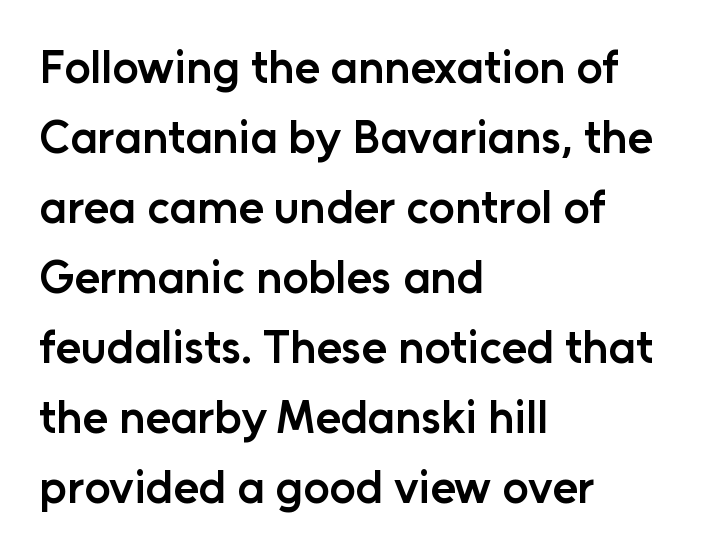
{"serif": "no", "italic": "no", "bold": "semi", "weight": "semibold", "width": "normal", "stroke_contrast": "low", "x_height": "medium", "monospaced": "no", "underline": "no", "align": "left", "line_spacing": "normal", "line_spacing_ratio": 1.52, "letter_spacing": "normal", "letter_spacing_em": 0.0, "glyph_px": 46}
